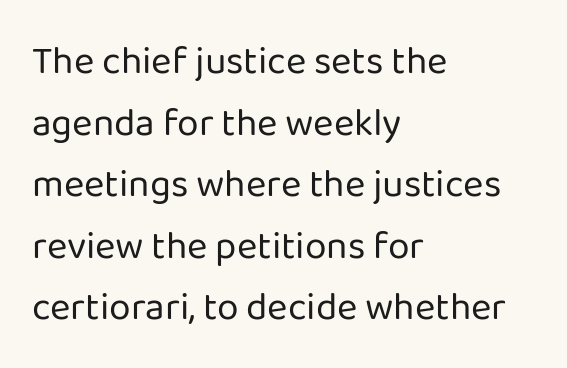
No letter is thick-stroked: the sample isn't bold. A bare baseline throughout the passage. Every stem runs plumb, perpendicular to the baseline. This is sans-serif lettering, the kind often seen on screens and signage. Evenly set lines give the paragraph a standard silhouette. Caption: standard tracking, unaltered.
